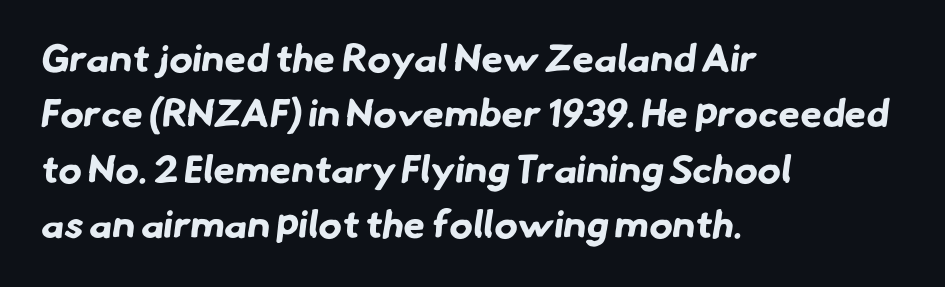
Q: Is the text bold? A: Yes.
Q: Is the typeface a serif or a sans-serif typeface? A: Sans-serif.
Q: Is the text underlined? A: No.
Q: How is the paragraph aligned? A: Left-aligned.
Q: Is the spacing between letters normal or unusually wide? A: Normal.
Q: Is the spacing between lines tight, normal or loose? A: Normal.
Q: Width (condensed, normal, or wide)? A: Normal.
Q: Stroke contrast? A: Low.
Q: x-height? A: Small.
Q: Monospaced? A: No.
